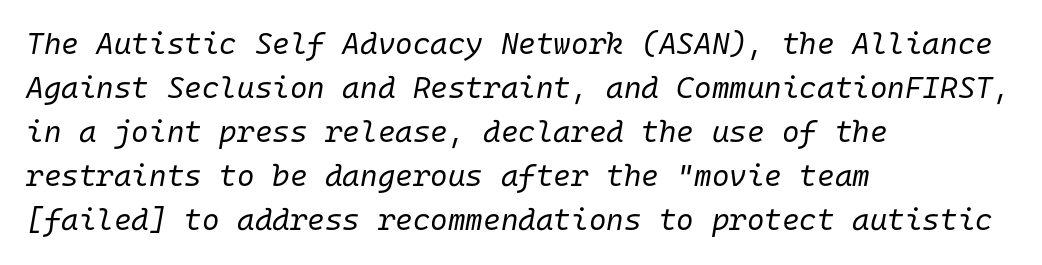
{"italic": "yes", "lean": "right", "slant_degrees": 10, "bold": "no", "weight": "regular", "width": "normal", "stroke_contrast": "low", "x_height": "medium", "monospaced": "yes", "underline": "no", "align": "left", "line_spacing": "normal", "line_spacing_ratio": 1.47, "letter_spacing": "normal", "letter_spacing_em": 0.0, "glyph_px": 30}
